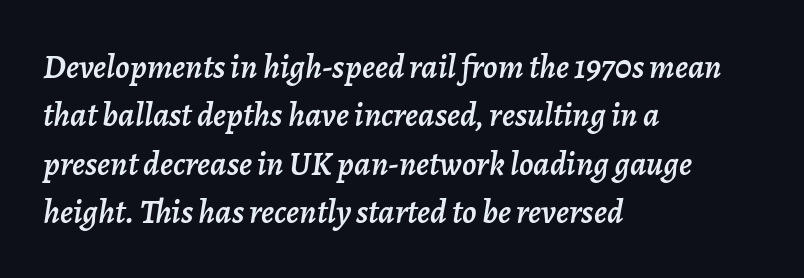
The image shows 34 px text type, italic (leaning right); set left-aligned, normal line spacing (1.42x), normal letter spacing, not underlined; low stroke contrast and a medium x-height.
